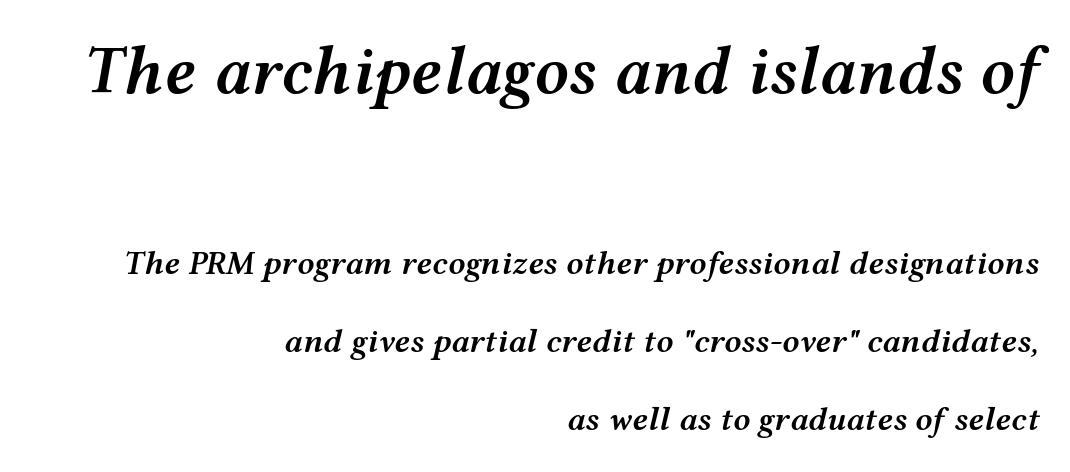
{"italic": "yes", "lean": "right", "slant_degrees": 12, "bold": "semi", "weight": "semibold", "width": "wide", "stroke_contrast": "medium", "x_height": "medium", "monospaced": "no", "underline": "no", "align": "right", "line_spacing": "loose", "line_spacing_ratio": 2.3, "letter_spacing": "normal", "letter_spacing_em": 0.0, "larger_block": "first", "size_ratio": 2.0, "glyph_px": 68}
